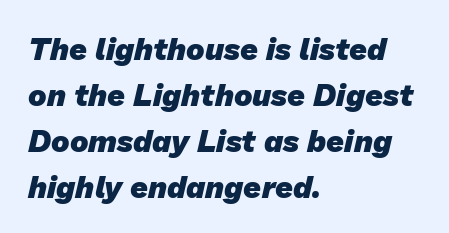
Where is the straight margin? On the left. Here the glyphs are tracked normally, forming tight word shapes. You could not count columns in this text — the font is proportionally spaced. Look at the stroke-to-counter ratio: heavy, a bold. Observe the absence of serifs on each vertical stroke in this sample. Vertical spacing — default.
